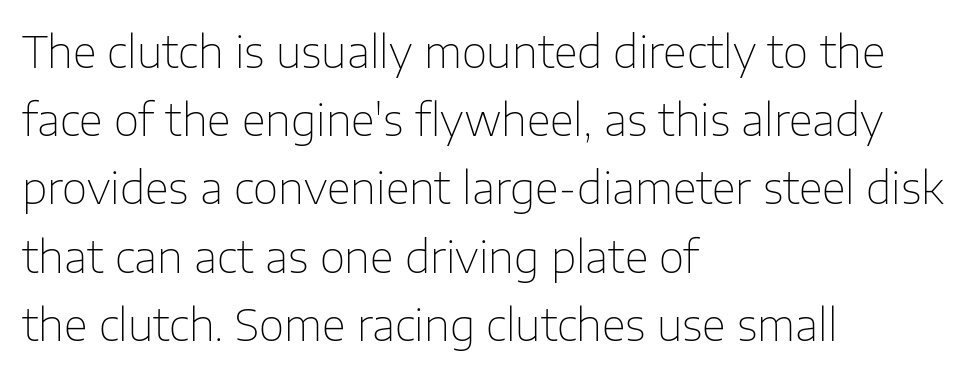
{"serif": "no", "italic": "no", "bold": "no", "weight": "thin", "width": "normal", "stroke_contrast": "low", "x_height": "medium", "monospaced": "no", "underline": "no", "align": "left", "line_spacing": "normal", "line_spacing_ratio": 1.55, "letter_spacing": "normal", "letter_spacing_em": 0.0, "glyph_px": 44}
